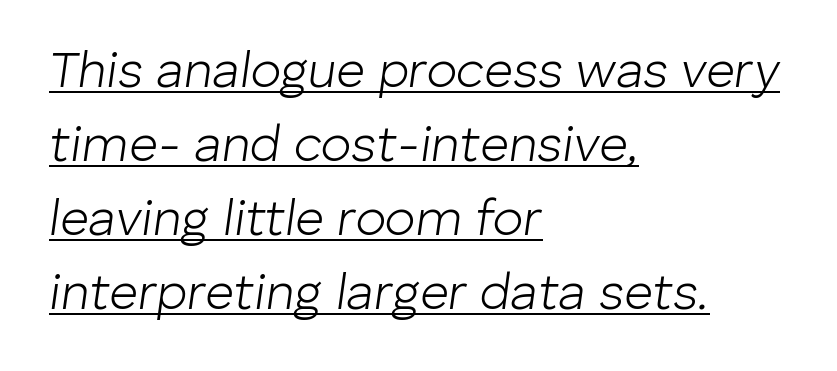
The image shows 50 px light type, italic (leaning right); set left-aligned, normal line spacing (1.48x), normal letter spacing, underlined; low stroke contrast and a medium x-height.
